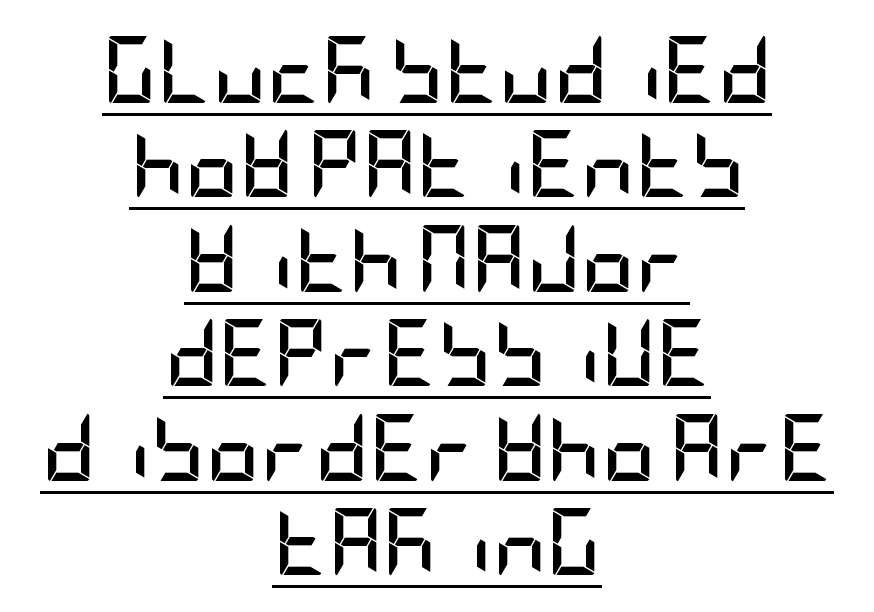
Q: Is the text bold? A: Yes.
Q: Is the text italic (slanted)? A: No, it is upright.
Q: Is the typeface a serif or a sans-serif typeface? A: Sans-serif.
Q: Is the text underlined? A: Yes.
Q: How is the paragraph aligned? A: Centered.
Q: Is the spacing between letters normal or unusually wide? A: Normal.
Q: Is the spacing between lines tight, normal or loose? A: Normal.
Q: Width (condensed, normal, or wide)? A: Condensed.
Q: Stroke contrast? A: Low.
Q: x-height? A: Large.
